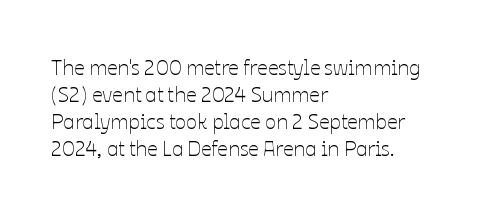
{"italic": "no", "bold": "no", "underline": "no", "align": "left", "line_spacing": "normal", "line_spacing_ratio": 1.28, "letter_spacing": "normal", "letter_spacing_em": 0.0, "glyph_px": 21}
